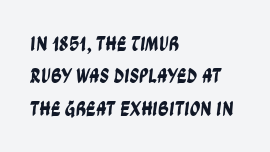
{"underline": "no", "align": "left", "line_spacing": "normal", "line_spacing_ratio": 1.54, "letter_spacing": "normal", "letter_spacing_em": 0.0, "glyph_px": 21}
